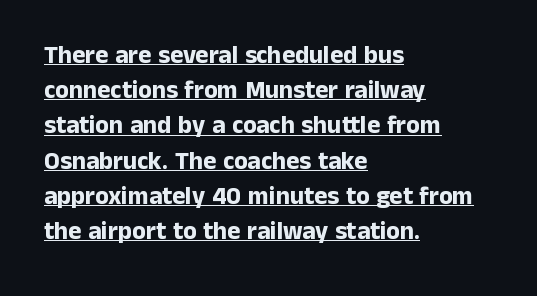
Q: Is the text bold? A: Yes.
Q: Is the text italic (slanted)? A: No, it is upright.
Q: Is the text underlined? A: Yes.
Q: How is the paragraph aligned? A: Left-aligned.
Q: Is the spacing between letters normal or unusually wide? A: Normal.
Q: Is the spacing between lines tight, normal or loose? A: Normal.
